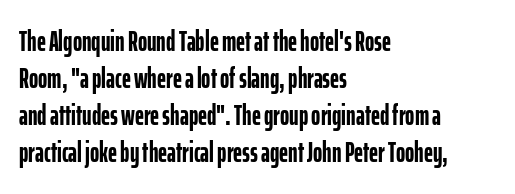
{"serif": "no", "italic": "no", "bold": "yes", "weight": "semibold", "width": "condensed", "stroke_contrast": "low", "x_height": "medium", "monospaced": "no", "underline": "no", "align": "left", "line_spacing": "normal", "line_spacing_ratio": 1.32, "letter_spacing": "normal", "letter_spacing_em": 0.0, "glyph_px": 28}
